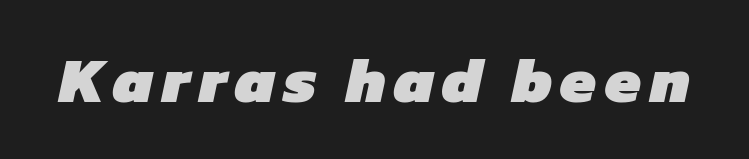
The image shows 64 px heavy sans-serif type; set not underlined; low stroke contrast and a medium x-height.
